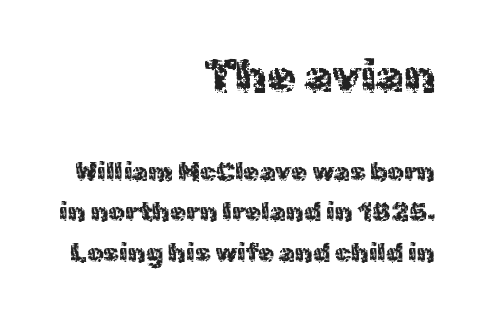
The image shows 46 px regular-weight sans-serif type, upright; set right-aligned, normal line spacing (1.55x), normal letter spacing, not underlined; the first (top) block is 1.77x larger; a medium x-height.
